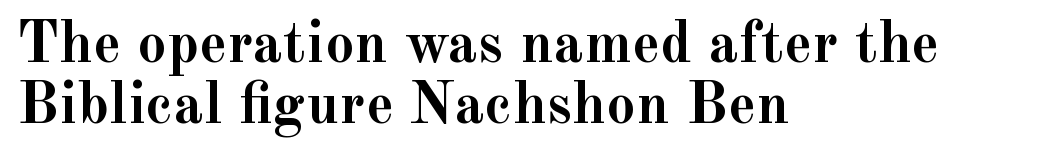
The image shows 59 px semibold serif type, upright; set left-aligned, tight line spacing (1.03x), normal letter spacing, not underlined; a small x-height.
